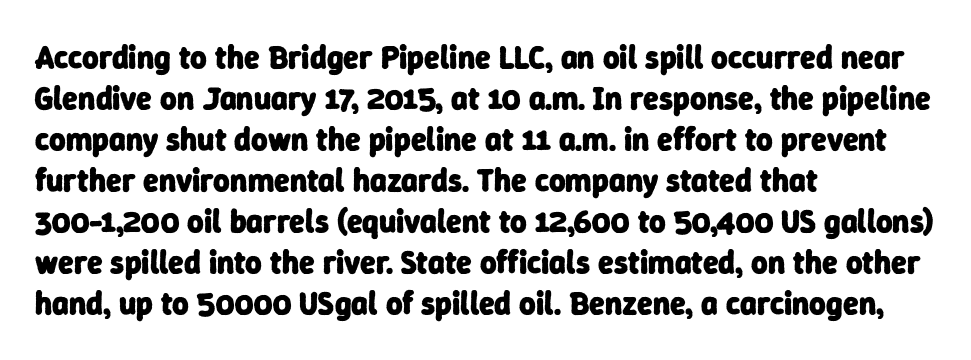
Q: Is the text bold? A: Yes.
Q: Is the typeface a serif or a sans-serif typeface? A: Sans-serif.
Q: Is the text underlined? A: No.
Q: How is the paragraph aligned? A: Left-aligned.
Q: Is the spacing between letters normal or unusually wide? A: Normal.
Q: Is the spacing between lines tight, normal or loose? A: Normal.
Q: Width (condensed, normal, or wide)? A: Normal.
Q: Stroke contrast? A: Low.
Q: x-height? A: Medium.
Q: Monospaced? A: No.
